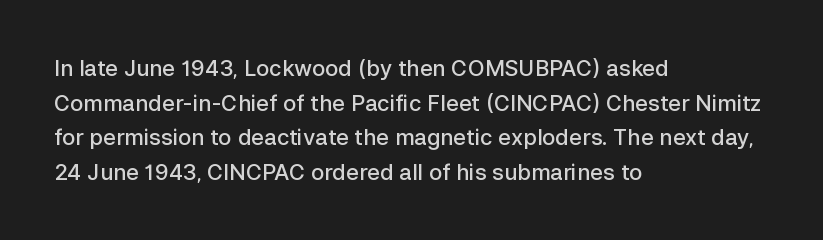
The font's upright variant was chosen for this text. Is the letter spacing exaggerated? No — it looks like the ordinary default. The face used here is a semibold: visibly heavier than regular, lighter than bold. Students, observe: this is what conventionally led text looks like. Every row of glyphs begins at an identical x-position on the left. Words float on clear page, feet unadorned.
